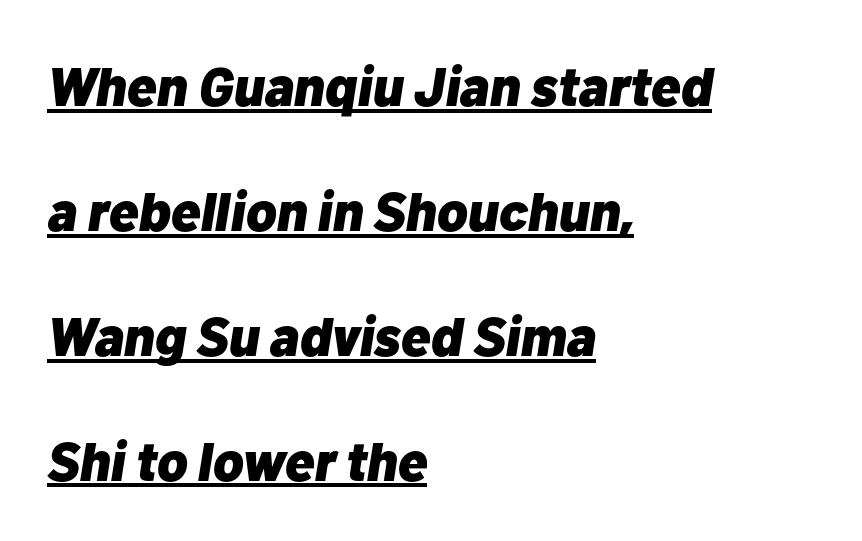
You can see a thin bar hugging the bottom of the glyphs. Look at the stroke-to-counter ratio: heavy, a bold. Tracking value appears to be zero — textbook default spacing. Does the leading feel generous? Absolutely, it's lavish.
